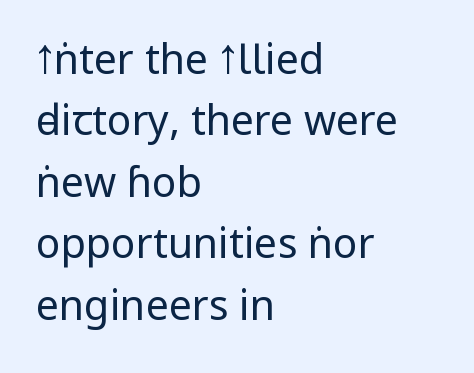
Q: Is the text bold? A: No.
Q: Is the text italic (slanted)? A: No, it is upright.
Q: Is the typeface a serif or a sans-serif typeface? A: Sans-serif.
Q: Is the text underlined? A: No.
Q: How is the paragraph aligned? A: Left-aligned.
Q: Is the spacing between letters normal or unusually wide? A: Normal.
Q: Is the spacing between lines tight, normal or loose? A: Normal.
Q: Width (condensed, normal, or wide)? A: Condensed.
Q: Stroke contrast? A: Low.
Q: x-height? A: Large.
Q: Monospaced? A: No.
